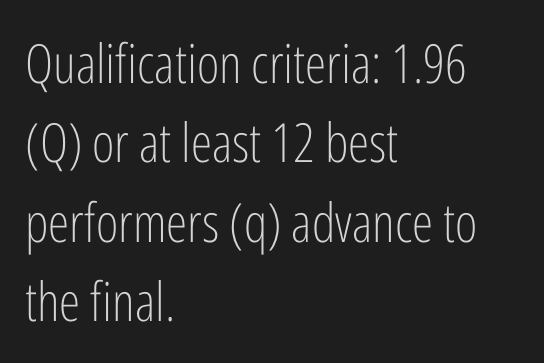
The rag falls on the right side of this text block. Does the lettering tilt? It doesn't — this is upright. The typesetting does not lean heavy: it is not bold. Serifs: no, the terminals of the letterforms are clean. The type is set solid horizontally, with unmodified tracking.
